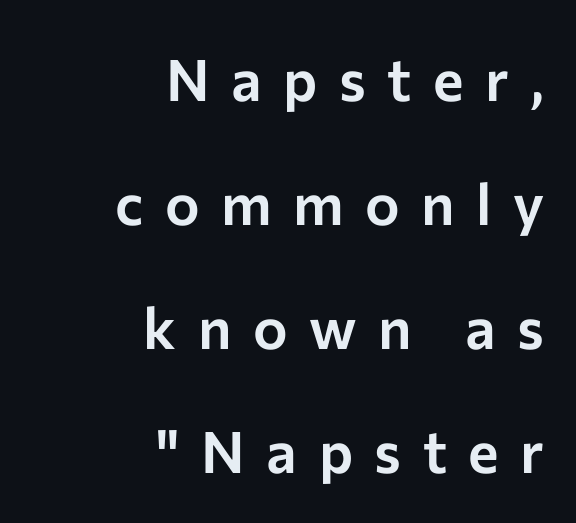
Line endings align vertically; line beginnings do not. Whoever set this chose breathing room over compactness in the vertical rhythm. Rendered with straight, roman letterforms. Anything drawn beneath the words? Only blank space.
